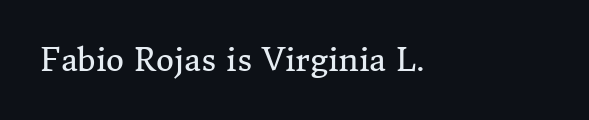
The image shows 31 px regular-weight serif type, upright; set normal letter spacing, not underlined; medium stroke contrast and a medium x-height.
